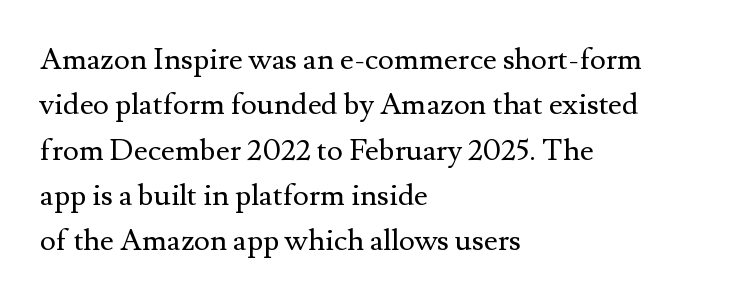
{"serif": "yes", "italic": "no", "bold": "no", "weight": "regular", "width": "normal", "stroke_contrast": "medium", "x_height": "small", "monospaced": "no", "underline": "no", "align": "left", "line_spacing": "normal", "line_spacing_ratio": 1.51, "letter_spacing": "normal", "letter_spacing_em": 0.0, "glyph_px": 30}
